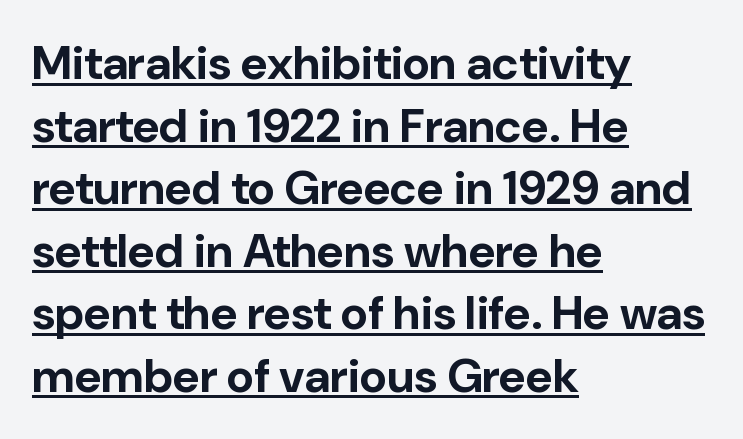
Q: Is the text bold? A: Yes.
Q: Is the text italic (slanted)? A: No, it is upright.
Q: Is the typeface a serif or a sans-serif typeface? A: Sans-serif.
Q: Is the text underlined? A: Yes.
Q: How is the paragraph aligned? A: Left-aligned.
Q: Is the spacing between letters normal or unusually wide? A: Normal.
Q: Is the spacing between lines tight, normal or loose? A: Normal.
Q: Width (condensed, normal, or wide)? A: Normal.
Q: Stroke contrast? A: Low.
Q: x-height? A: Medium.
Q: Monospaced? A: No.
